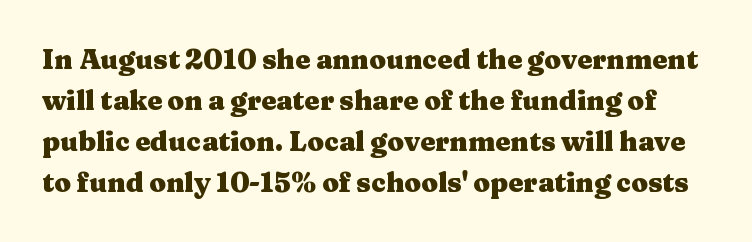
Check under the words: just untouched page. On the weight axis this lands at bold, roughly 700. The lettering stays uniformly vertical, giving the passage a roman look. Quick note: interline space is typical. The horizontal fit of the characters is conventional and even.
